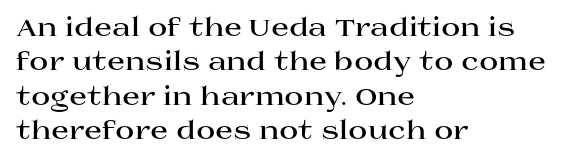
The image shows 26 px bold type, upright; set left-aligned, normal line spacing (1.32x), normal letter spacing, not underlined.
